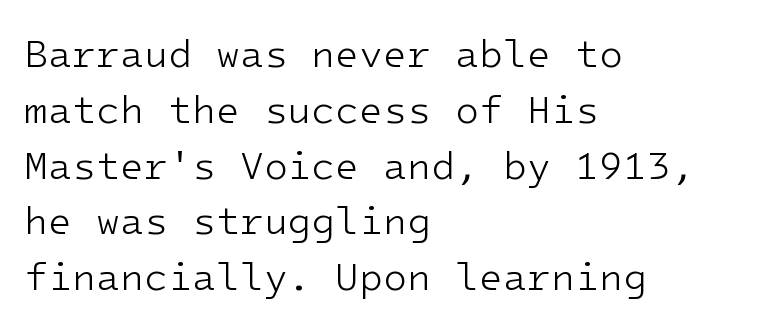
{"serif": "no", "italic": "no", "bold": "no", "weight": "light", "width": "normal", "stroke_contrast": "low", "x_height": "medium", "monospaced": "yes", "underline": "no", "align": "left", "line_spacing": "normal", "line_spacing_ratio": 1.43, "letter_spacing": "normal", "letter_spacing_em": 0.0, "glyph_px": 39}
